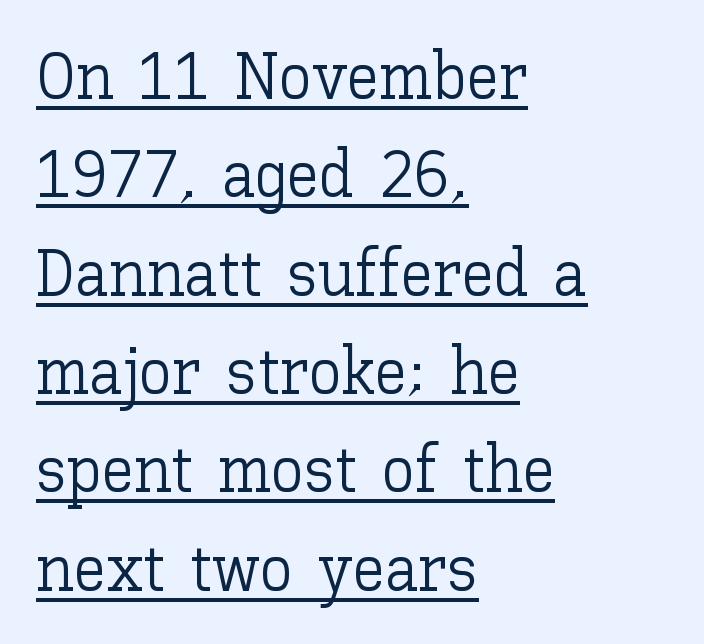
The image shows 66 px light type, upright; set left-aligned, normal line spacing (1.49x), normal letter spacing, underlined; low stroke contrast and a medium x-height.
